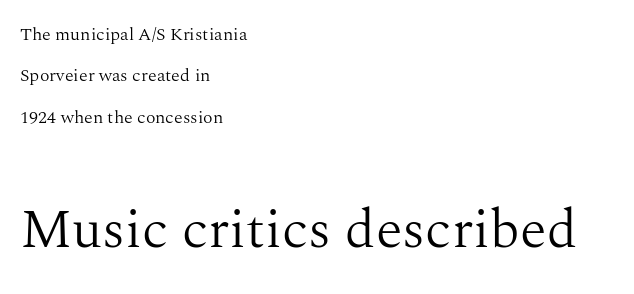
{"serif": "yes", "italic": "no", "bold": "no", "weight": "light", "width": "normal", "stroke_contrast": "medium", "x_height": "medium", "monospaced": "no", "underline": "no", "align": "left", "line_spacing": "loose", "line_spacing_ratio": 2.3, "letter_spacing": "normal", "letter_spacing_em": 0.0, "larger_block": "second", "size_ratio": 3.06, "glyph_px": 55}
